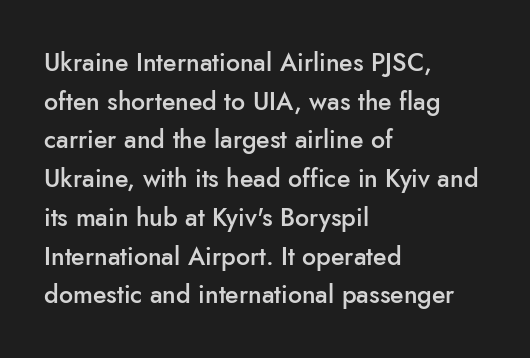
Quick note: underline off. The passage is arranged the way most books set body copy — flush left. Quick note: interline space is typical. Posture: vertical. The letters sit at their default tracking, neither squeezed nor spread.
